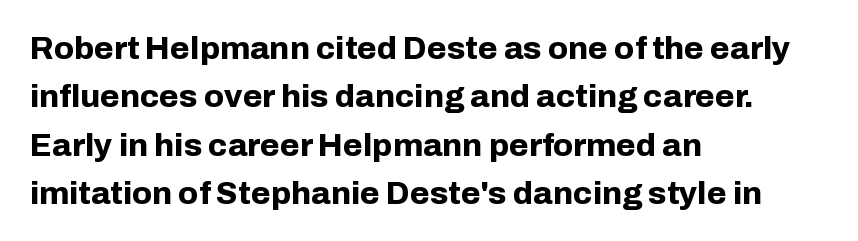
Q: Is the text bold? A: Yes.
Q: Is the text italic (slanted)? A: No, it is upright.
Q: Is the typeface a serif or a sans-serif typeface? A: Sans-serif.
Q: Is the text underlined? A: No.
Q: How is the paragraph aligned? A: Left-aligned.
Q: Is the spacing between letters normal or unusually wide? A: Normal.
Q: Is the spacing between lines tight, normal or loose? A: Normal.
Q: Width (condensed, normal, or wide)? A: Normal.
Q: Stroke contrast? A: Low.
Q: x-height? A: Medium.
Q: Monospaced? A: No.
